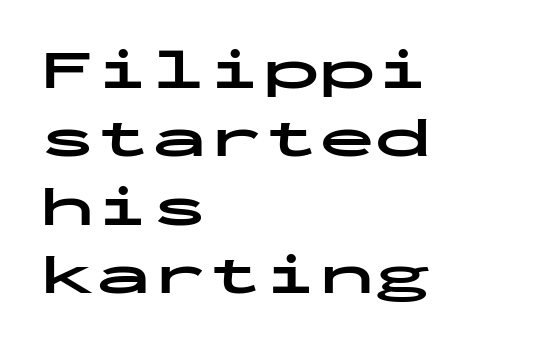
Q: Is the text bold? A: Yes.
Q: Is the text italic (slanted)? A: No, it is upright.
Q: Is the typeface a serif or a sans-serif typeface? A: Sans-serif.
Q: Is the text underlined? A: No.
Q: How is the paragraph aligned? A: Left-aligned.
Q: Is the spacing between letters normal or unusually wide? A: Normal.
Q: Width (condensed, normal, or wide)? A: Wide.
Q: Stroke contrast? A: Low.
Q: x-height? A: Medium.
Q: Monospaced? A: Yes.
